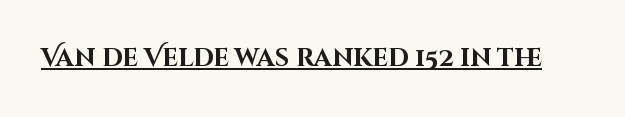
The face used here appears with an underline applied. Nope, not italic — everything's standing straight. This is heavy type, rendered in bold. Nobody touched the tracking dial on this one.
